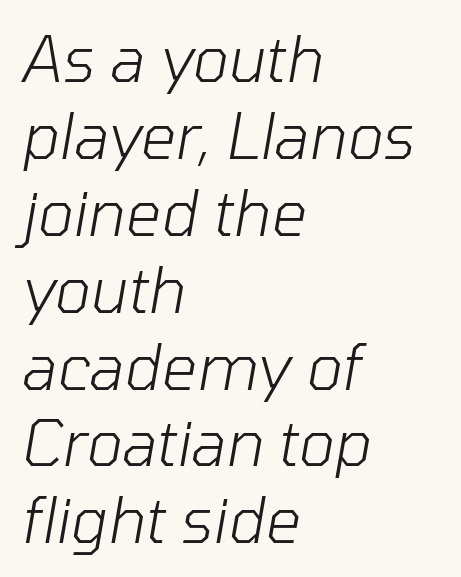
The specimen omits any rule beneath the text block's lines. Caption: standard tracking, unaltered. Characters are canted at an angle relative to the baseline's perpendicular. Each letter keeps its own natural width here, so spacing adapts to shape. Caption: multi-line text, flush left, ragged right. Is the stroke heavy? The answer is a plain regular-or-lighter.
